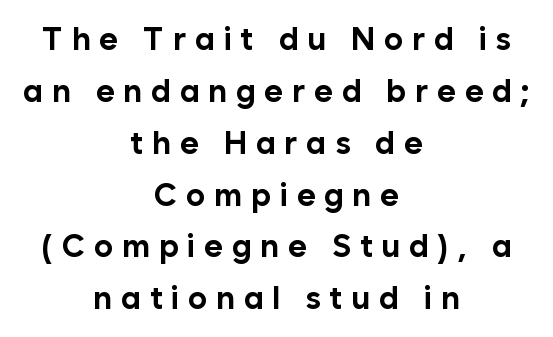
Q: Is the text bold? A: Yes.
Q: Is the text italic (slanted)? A: No, it is upright.
Q: Is the typeface a serif or a sans-serif typeface? A: Sans-serif.
Q: Is the text underlined? A: No.
Q: How is the paragraph aligned? A: Centered.
Q: Is the spacing between letters normal or unusually wide? A: Unusually wide.
Q: Is the spacing between lines tight, normal or loose? A: Normal.
Q: Width (condensed, normal, or wide)? A: Normal.
Q: Stroke contrast? A: Low.
Q: x-height? A: Medium.
Q: Monospaced? A: No.
